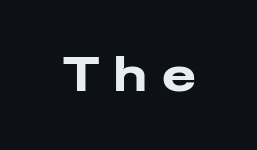
The image shows 46 px heavy sans-serif type, upright; set unusually wide letter spacing (+0.36 em), not underlined; low stroke contrast and a medium x-height.
